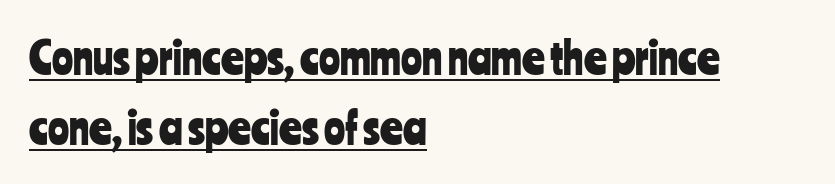
Q: Is the text italic (slanted)? A: No, it is upright.
Q: Is the typeface a serif or a sans-serif typeface? A: Sans-serif.
Q: Is the text underlined? A: Yes.
Q: How is the paragraph aligned? A: Left-aligned.
Q: Is the spacing between letters normal or unusually wide? A: Normal.
Q: Is the spacing between lines tight, normal or loose? A: Normal.
Q: Width (condensed, normal, or wide)? A: Condensed.
Q: Stroke contrast? A: Low.
Q: x-height? A: Medium.
Q: Monospaced? A: No.
